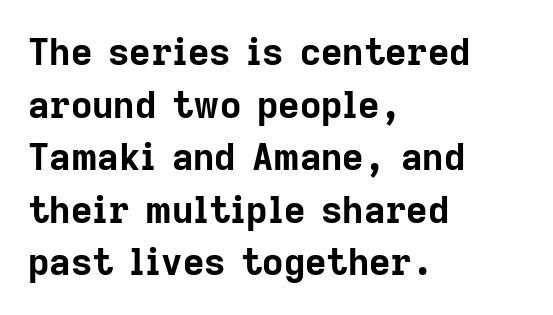
Q: Is the text bold? A: Yes.
Q: Is the text italic (slanted)? A: No, it is upright.
Q: Is the typeface a serif or a sans-serif typeface? A: Sans-serif.
Q: Is the text underlined? A: No.
Q: How is the paragraph aligned? A: Left-aligned.
Q: Is the spacing between letters normal or unusually wide? A: Normal.
Q: Is the spacing between lines tight, normal or loose? A: Normal.
Q: Width (condensed, normal, or wide)? A: Normal.
Q: Stroke contrast? A: Low.
Q: x-height? A: Medium.
Q: Monospaced? A: No.
